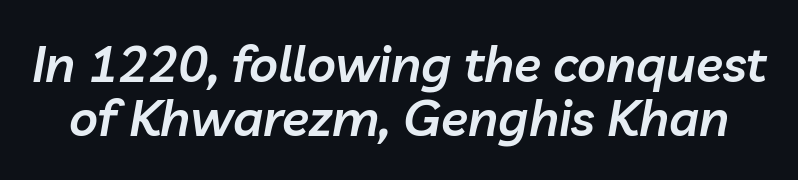
The image shows 50 px semibold type, italic (leaning right); set tight line spacing (1.08x), normal letter spacing, not underlined; low stroke contrast and a medium x-height.
